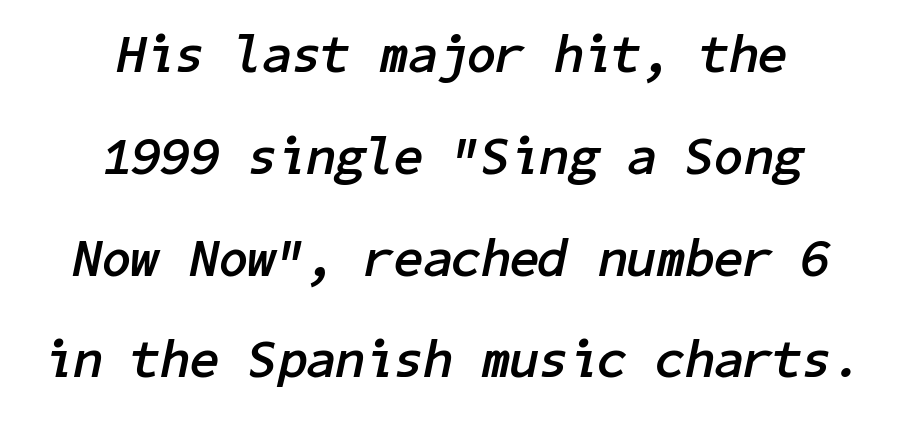
The image shows 53 px semibold type, italic (leaning right); set centered, loose line spacing (1.92x), normal letter spacing, not underlined; low stroke contrast and a medium x-height.
